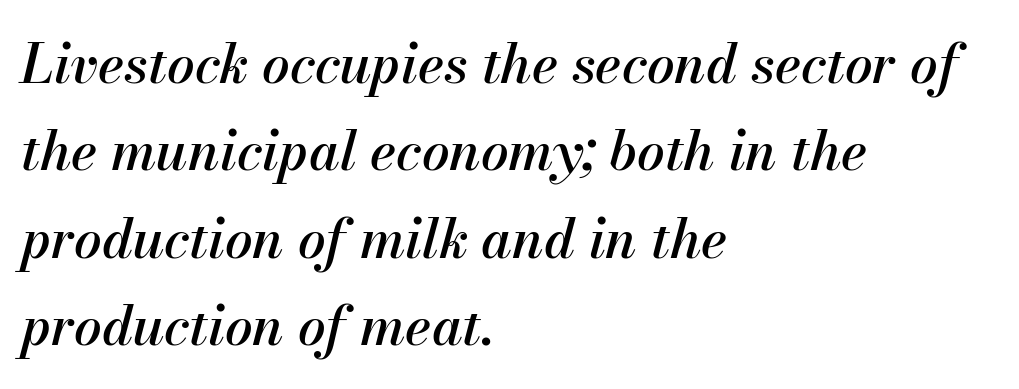
Quick note: italic. This sample has the flowing, uneven cadence of proportional lettering. The horizontal fit of the characters is conventional and even. How would I describe the line gaps? Plain and ordinary.
